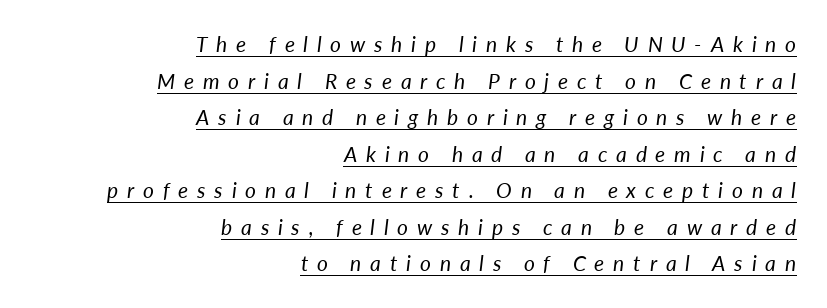
The image shows 21 px text type, italic (leaning right); set right-aligned, line spacing 1.74x, unusually wide letter spacing (+0.42 em), underlined.
